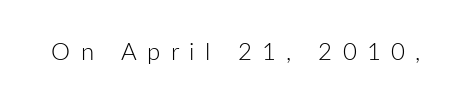
The typesetting does not lean heavy: it is not bold. A typesetter would mark this as roman, not italic. Beneath every word, the page is bare. Letter spacing: wide.
